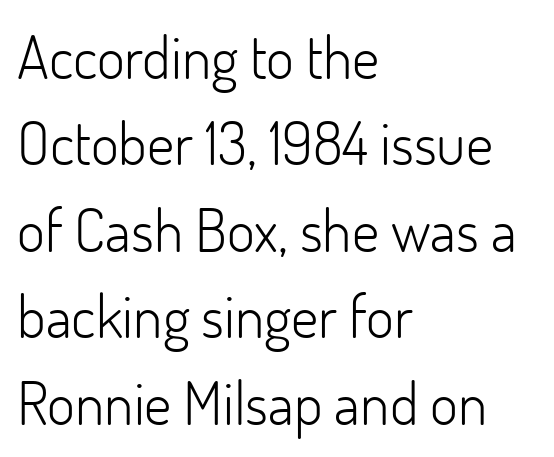
{"serif": "no", "italic": "no", "bold": "no", "weight": "light", "width": "normal", "stroke_contrast": "low", "x_height": "small", "monospaced": "no", "underline": "no", "align": "left", "line_spacing": "normal", "line_spacing_ratio": 1.44, "letter_spacing": "normal", "letter_spacing_em": 0.0, "glyph_px": 60}
